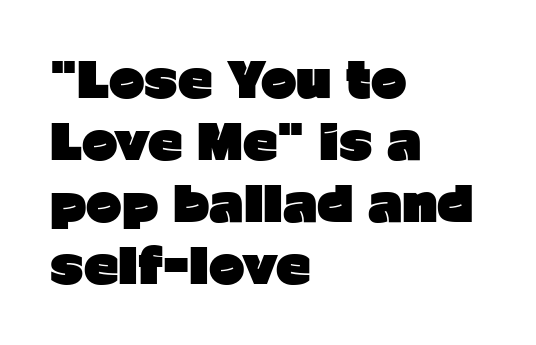
{"serif": "no", "italic": "no", "bold": "yes", "weight": "heavy", "width": "normal", "stroke_contrast": "low", "x_height": "medium", "monospaced": "no", "underline": "no", "align": "left", "line_spacing": "normal", "line_spacing_ratio": 1.29, "letter_spacing": "normal", "letter_spacing_em": 0.0, "glyph_px": 48}
